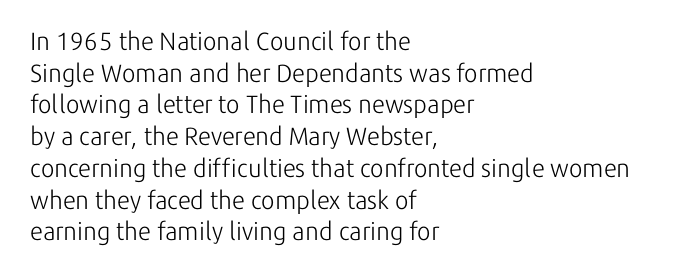
Q: Is the text bold? A: No.
Q: Is the text italic (slanted)? A: No, it is upright.
Q: Is the text underlined? A: No.
Q: How is the paragraph aligned? A: Left-aligned.
Q: Is the spacing between letters normal or unusually wide? A: Normal.
Q: Is the spacing between lines tight, normal or loose? A: Normal.
